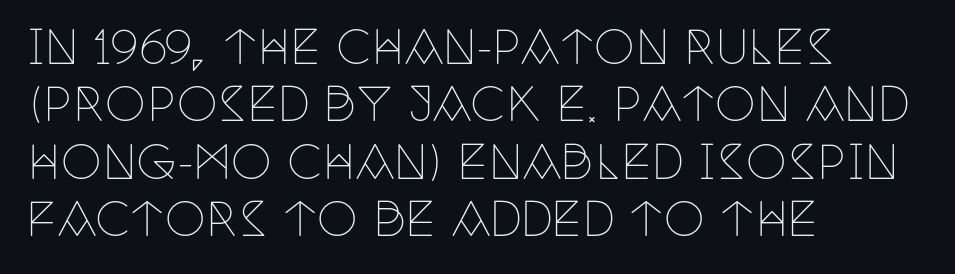
{"serif": "yes", "italic": "no", "bold": "no", "weight": "thin", "width": "condensed", "stroke_contrast": "low", "x_height": "large", "monospaced": "no", "underline": "no", "align": "left", "line_spacing": "normal", "line_spacing_ratio": 1.25, "letter_spacing": "normal", "letter_spacing_em": 0.0, "glyph_px": 46}
